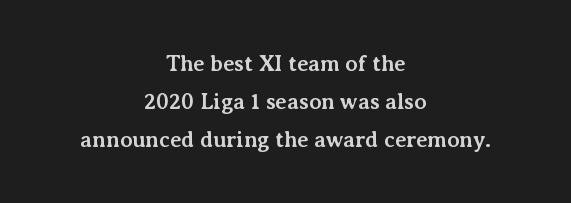
The image shows 22 px bold type, upright; set centered, line spacing 1.72x, normal letter spacing, not underlined.
